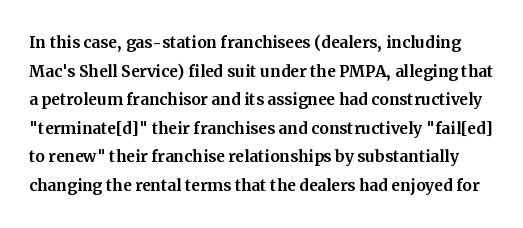
{"italic": "no", "underline": "no", "line_spacing": "normal", "line_spacing_ratio": 1.36, "letter_spacing": "normal", "letter_spacing_em": 0.0, "glyph_px": 21}
